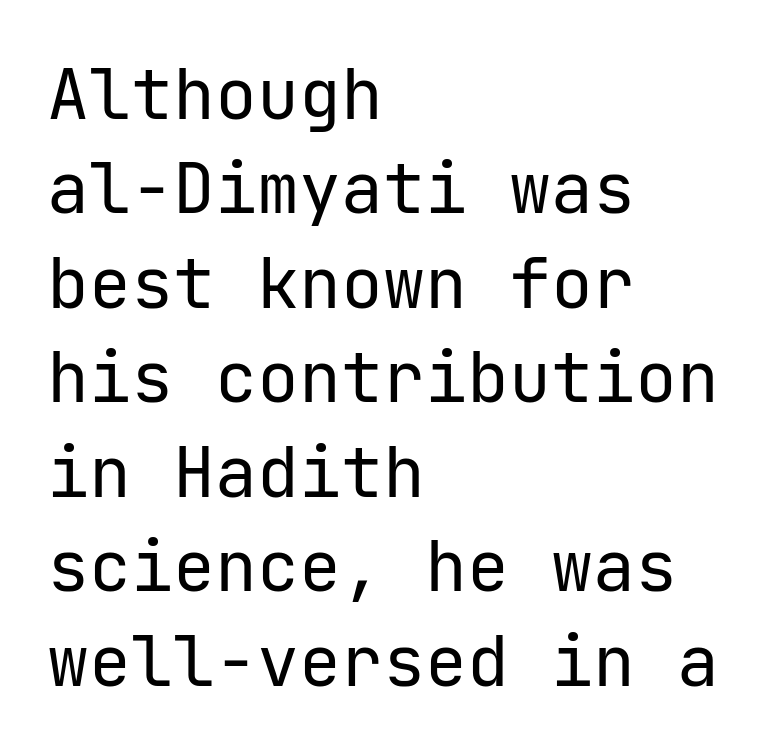
The letters stand upright; this is a roman face. Left-aligned paragraph, ragged on the right. The font family rendered here belongs to the sans-serif group. The letterforms sit shoulder to shoulder at normal distance.
